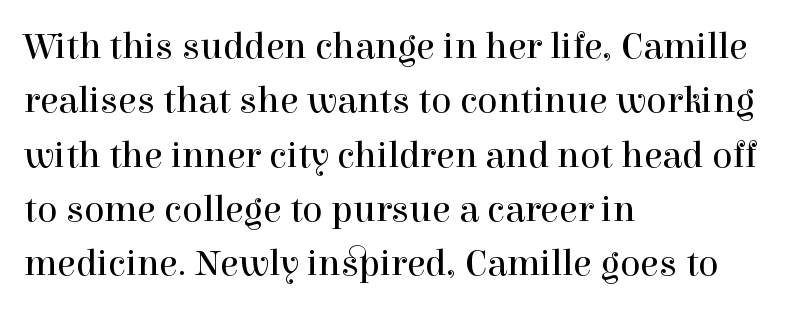
The image shows 38 px regular-weight serif type, upright; set left-aligned, normal line spacing (1.43x), normal letter spacing, not underlined; a medium x-height.
